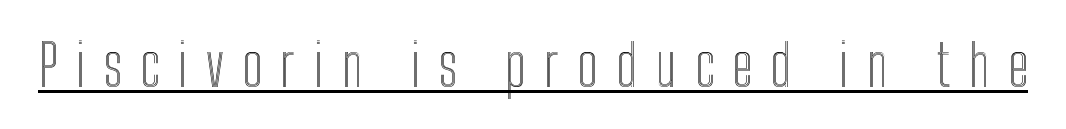
{"italic": "no", "width": "condensed", "x_height": "medium", "monospaced": "no", "underline": "yes", "letter_spacing": "wide", "letter_spacing_em": 0.31, "glyph_px": 58}
